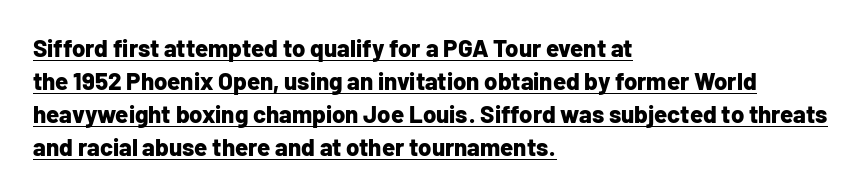
Each line starts at the same left margin while the right side varies. Designer's note — italics off, roman on. A normal amount of white space separates one row of letters from the next. Caption: standard tracking, unaltered. Set as a true bold cut, around the 700 mark. Compared with undecorated copy, this sample adds a rule below the words.
